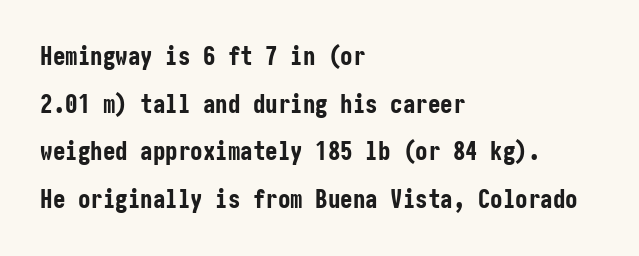
Q: Is the text bold? A: Yes.
Q: Is the text italic (slanted)? A: No, it is upright.
Q: Is the text underlined? A: No.
Q: How is the paragraph aligned? A: Left-aligned.
Q: Is the spacing between letters normal or unusually wide? A: Normal.
Q: Is the spacing between lines tight, normal or loose? A: Loose.
